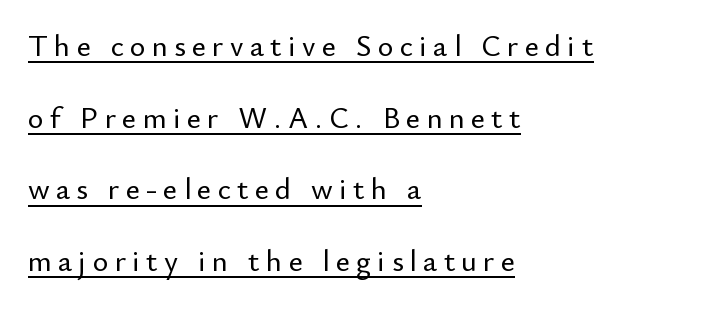
{"serif": "no", "italic": "no", "width": "normal", "stroke_contrast": "low", "x_height": "small", "monospaced": "no", "underline": "yes", "align": "left", "line_spacing": "loose", "line_spacing_ratio": 2.39, "letter_spacing": "wide", "letter_spacing_em": 0.21, "glyph_px": 30}
